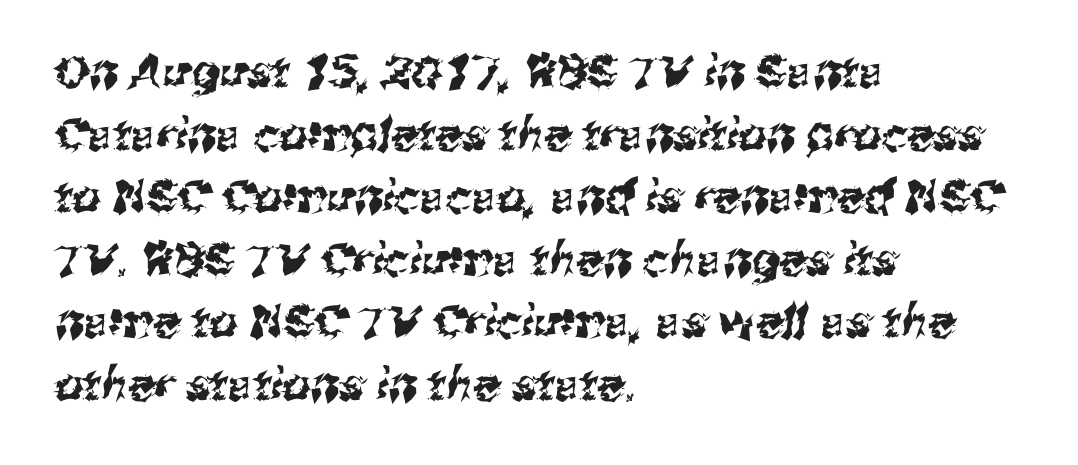
The letters carry no serifs — their stems end cleanly without finishing strokes. The foot of each line stays bare and open. The paragraph has a hard left edge and a soft right edge. Nobody touched the tracking dial on this one.
